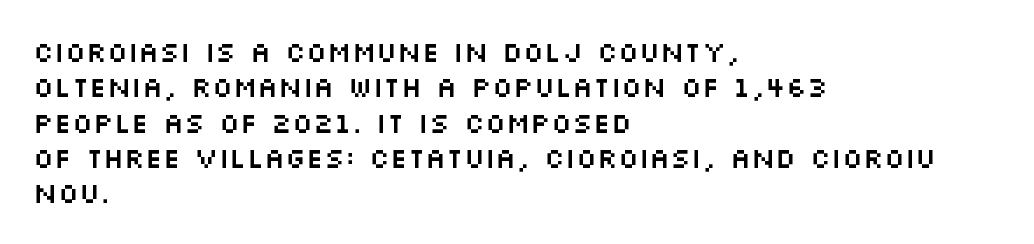
{"serif": "no", "italic": "no", "width": "wide", "stroke_contrast": "medium", "x_height": "large", "monospaced": "no", "underline": "no", "align": "left", "line_spacing": "normal", "line_spacing_ratio": 1.26, "letter_spacing": "normal", "letter_spacing_em": 0.0, "glyph_px": 28}
